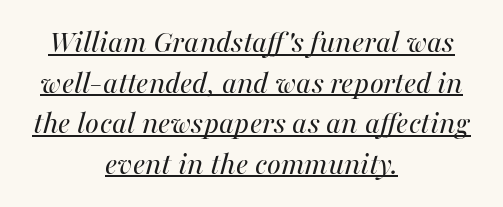
Is the block centered? Yes — each line is placed symmetrically about the middle. Do the characters align in a grid? No, the font is proportional. Looking at the ascenders, they clearly lean. Weight class: somewhere from thin through regular.
